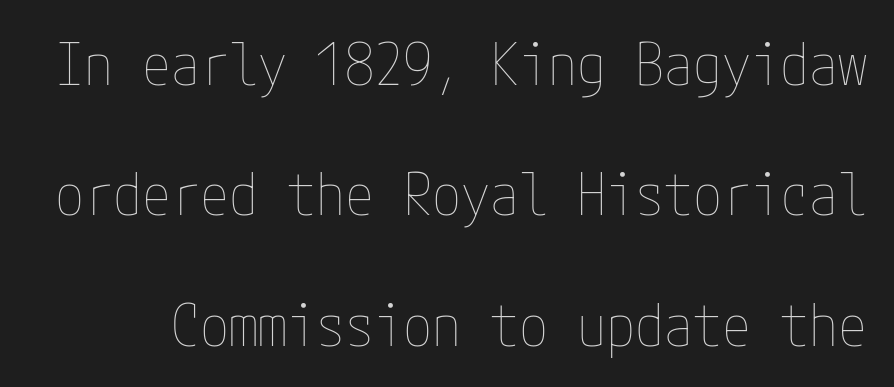
Q: Is the text bold? A: No.
Q: Is the text italic (slanted)? A: No, it is upright.
Q: Is the text underlined? A: No.
Q: Is the spacing between letters normal or unusually wide? A: Normal.
Q: Is the spacing between lines tight, normal or loose? A: Loose.
Q: Width (condensed, normal, or wide)? A: Condensed.
Q: Stroke contrast? A: Low.
Q: x-height? A: Medium.
